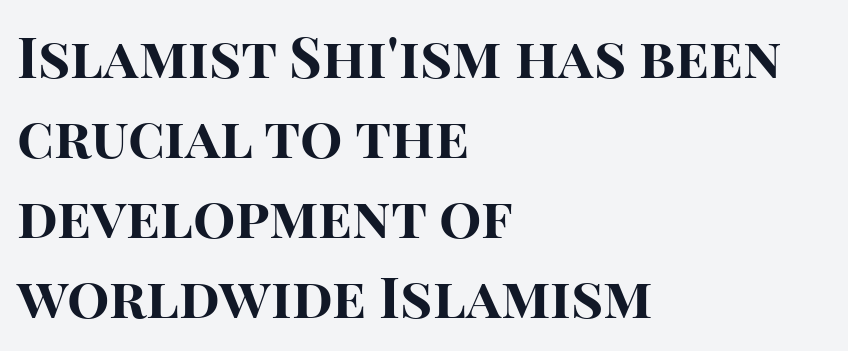
The image shows 56 px bold sans-serif type, upright; set left-aligned, normal line spacing (1.43x), normal letter spacing, not underlined; high stroke contrast and a large x-height.
